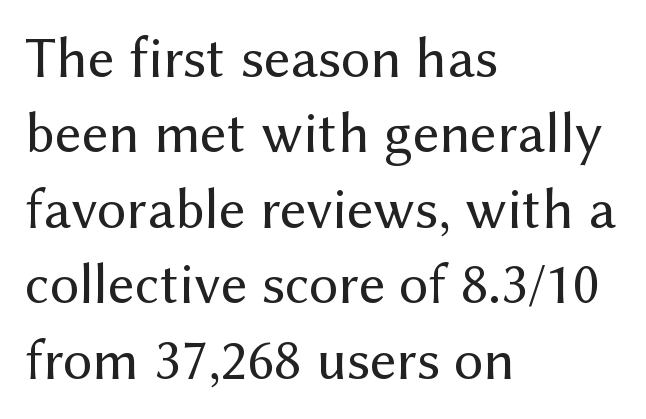
{"serif": "no", "italic": "no", "bold": "no", "weight": "regular", "width": "normal", "stroke_contrast": "medium", "x_height": "medium", "monospaced": "no", "underline": "no", "align": "left", "line_spacing": "normal", "line_spacing_ratio": 1.3, "letter_spacing": "normal", "letter_spacing_em": 0.0, "glyph_px": 58}
